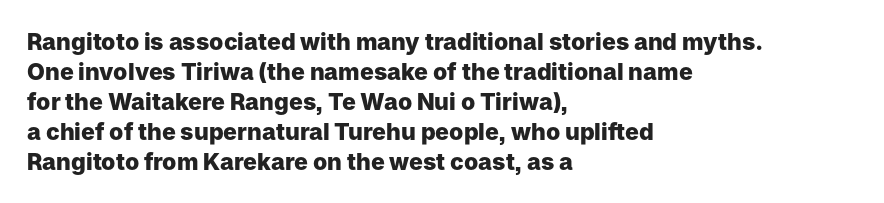
{"italic": "no", "bold": "yes", "underline": "no", "align": "left", "line_spacing": "normal", "line_spacing_ratio": 1.3, "letter_spacing": "normal", "letter_spacing_em": 0.0, "glyph_px": 23}
